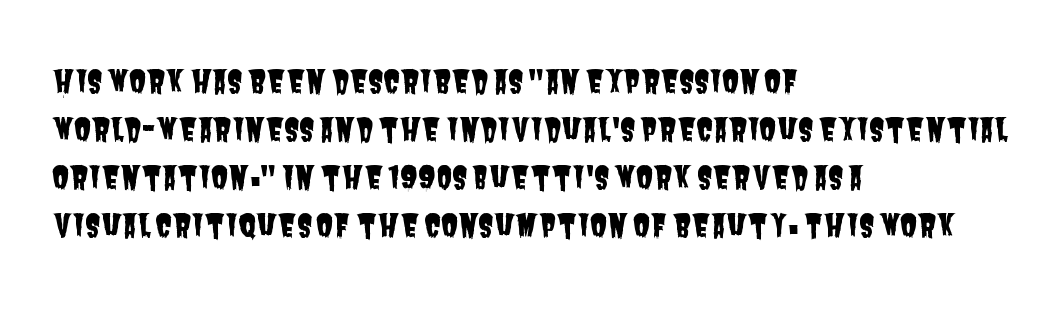
{"serif": "no", "width": "condensed", "stroke_contrast": "low", "x_height": "large", "monospaced": "no", "underline": "no", "align": "left", "line_spacing": "normal", "line_spacing_ratio": 1.55, "letter_spacing": "normal", "letter_spacing_em": 0.0, "glyph_px": 31}
